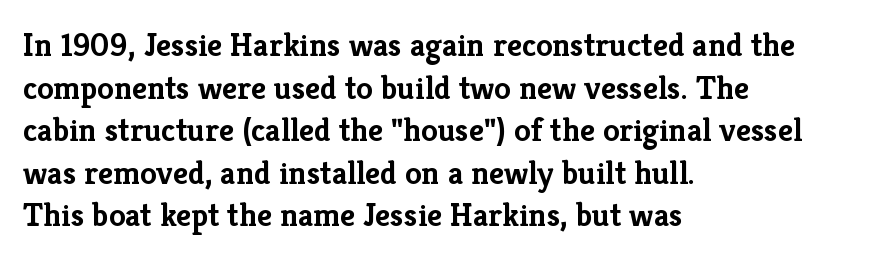
The image shows 33 px semibold serif type, upright; set left-aligned, normal line spacing (1.29x), normal letter spacing, not underlined; low stroke contrast and a medium x-height.
